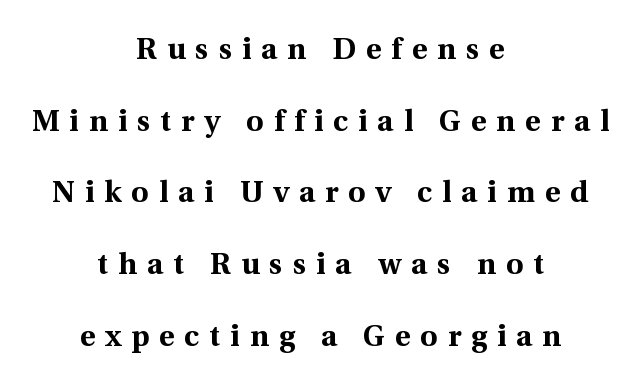
{"serif": "yes", "italic": "no", "bold": "yes", "weight": "bold", "width": "normal", "x_height": "medium", "monospaced": "no", "underline": "no", "align": "center", "line_spacing": "loose", "line_spacing_ratio": 2.39, "letter_spacing": "wide", "letter_spacing_em": 0.33, "glyph_px": 30}
